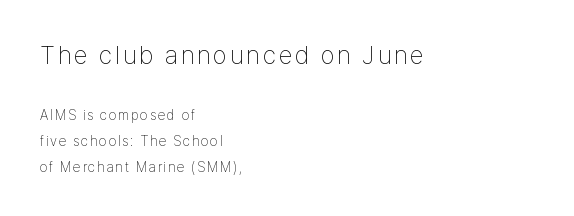
The image shows 25 px text type, upright; set left-aligned, line spacing 1.84x, not underlined; the first (top) block is 1.79x larger.
